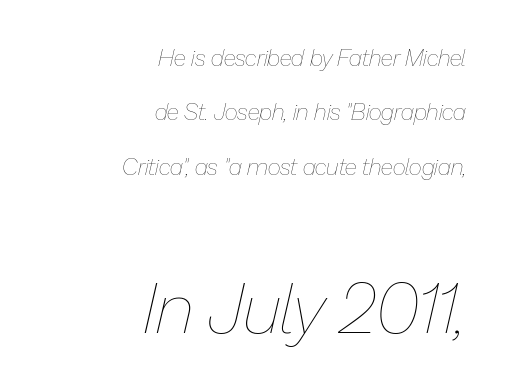
{"italic": "yes", "lean": "right", "slant_degrees": 13, "bold": "no", "weight": "thin", "width": "normal", "stroke_contrast": "low", "x_height": "medium", "monospaced": "no", "underline": "no", "align": "right", "line_spacing": "loose", "line_spacing_ratio": 2.36, "letter_spacing": "normal", "letter_spacing_em": 0.0, "larger_block": "second", "size_ratio": 3.04, "glyph_px": 70}
